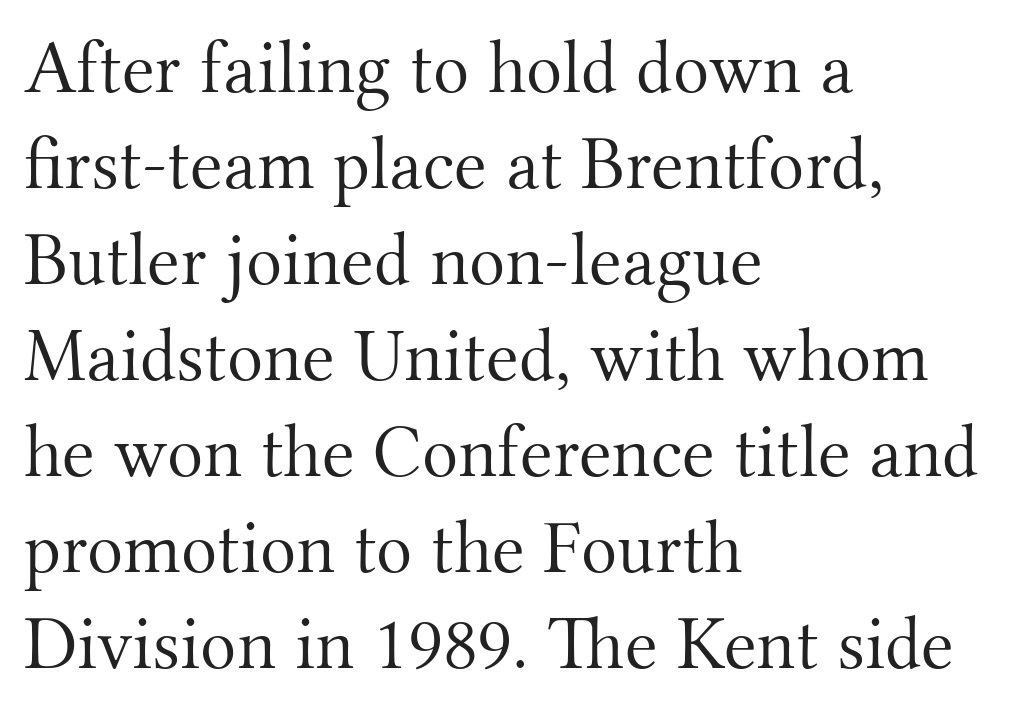
Reading down the column, the eye jumps a familiar distance to each next line. Lines of text with bare space underneath. Notice how the stems are strictly vertical — no italics here. The strokes are not fattened; the text isn't bold. Students, note that the glyphs here touch the page at normal intervals. This sample has the flowing, uneven cadence of proportional lettering.
